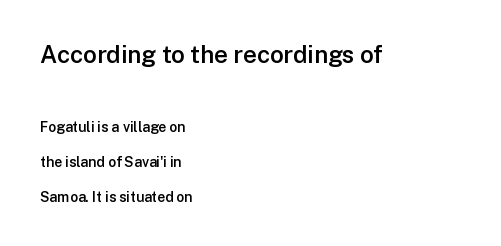
Size hierarchy here favors the leading block over the trailing one. Does the lettering tilt? It doesn't — this is upright. If you measured baseline to baseline, you'd find a long distance. Honestly, the letter spacing is just normal — you wouldn't notice it. The space directly below the letters is spotless.
